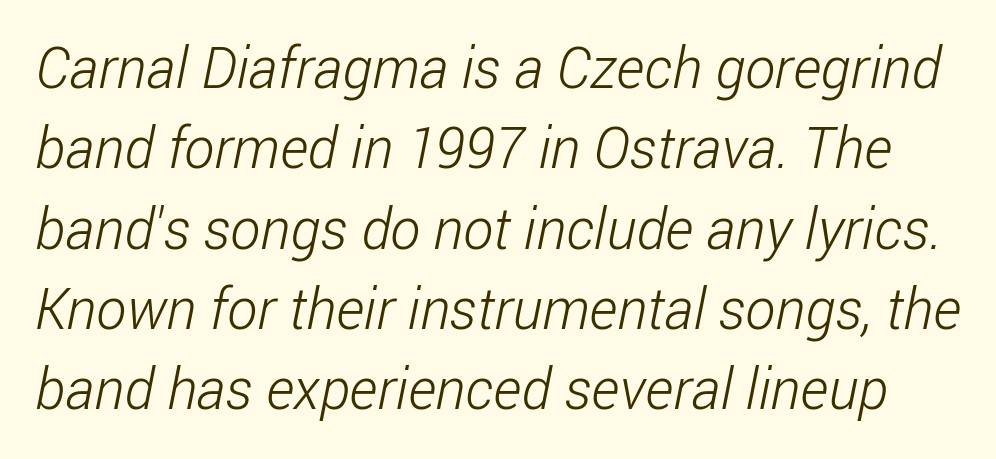
{"serif": "no", "bold": "no", "weight": "light", "width": "condensed", "stroke_contrast": "low", "x_height": "medium", "monospaced": "no", "underline": "no", "line_spacing": "normal", "line_spacing_ratio": 1.41, "letter_spacing": "normal", "letter_spacing_em": 0.0, "glyph_px": 57}
